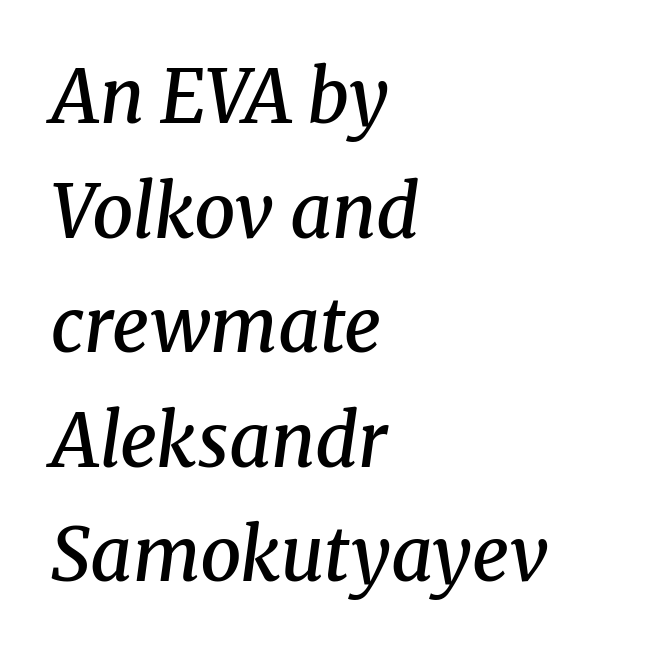
{"serif": "yes", "italic": "yes", "lean": "right", "slant_degrees": 8, "bold": "semi", "weight": "semibold", "width": "normal", "stroke_contrast": "medium", "x_height": "medium", "monospaced": "no", "underline": "no", "align": "left", "line_spacing": "normal", "line_spacing_ratio": 1.57, "letter_spacing": "normal", "letter_spacing_em": 0.0, "glyph_px": 73}
